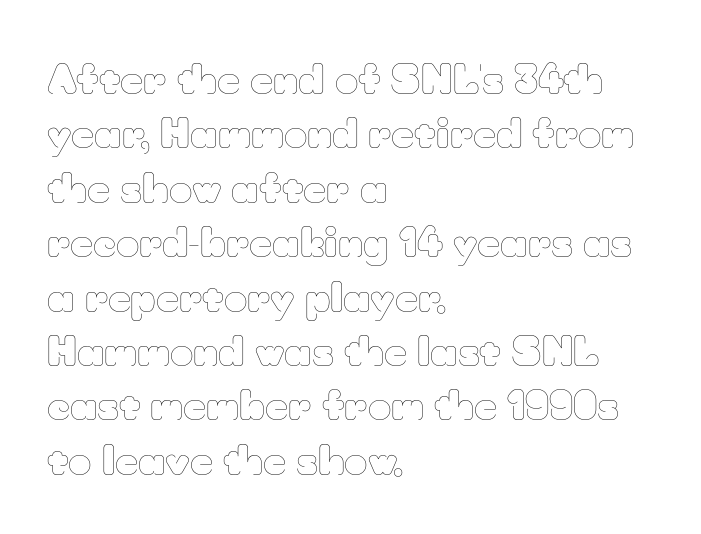
A roman cut, with each character standing at attention. Caption: standard tracking, unaltered. In terms of leading, this rendering sits right in the middle. Heft: none added — not bold. The glyphs are unaccompanied by any horizontal stroke below them. Alignment: flush left.
